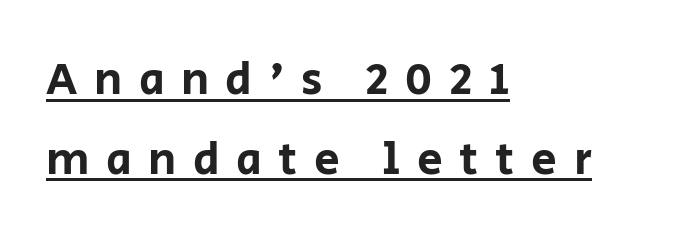
The image shows 46 px sans-serif type, upright; set left-aligned, line spacing 1.73x, unusually wide letter spacing (+0.36 em), underlined; low stroke contrast and a large x-height.
